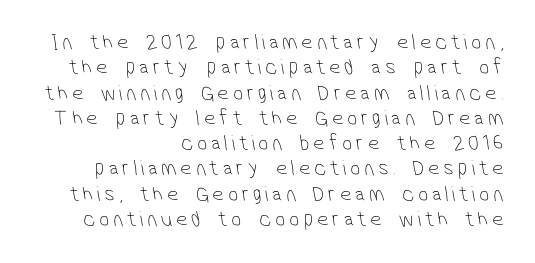
The image shows 22 px text type; set right-aligned, tight line spacing (1.15x), not underlined.
